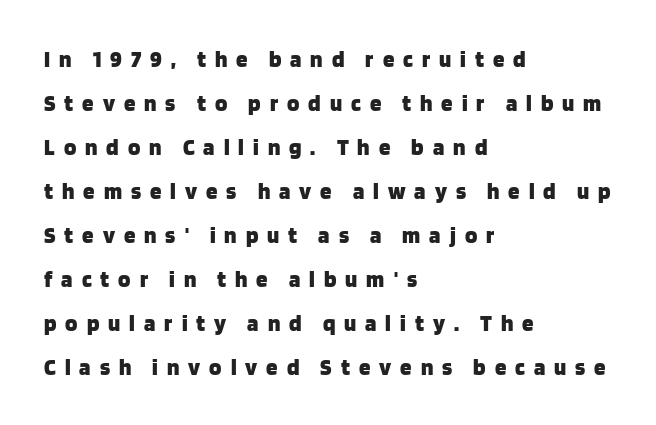
Q: Is the text bold? A: Yes.
Q: Is the text italic (slanted)? A: No, it is upright.
Q: Is the text underlined? A: No.
Q: How is the paragraph aligned? A: Left-aligned.
Q: Is the spacing between letters normal or unusually wide? A: Unusually wide.
Q: Is the spacing between lines tight, normal or loose? A: Loose.
